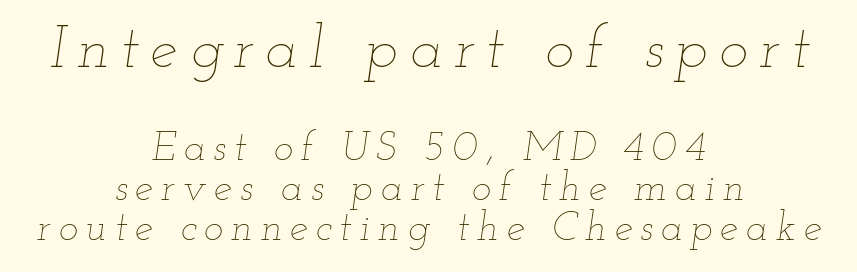
The image shows 61 px thin, wide type, italic (leaning right); set centered, tight line spacing (0.97x), not underlined; the first (top) block is 1.49x larger; low stroke contrast and a small x-height.
